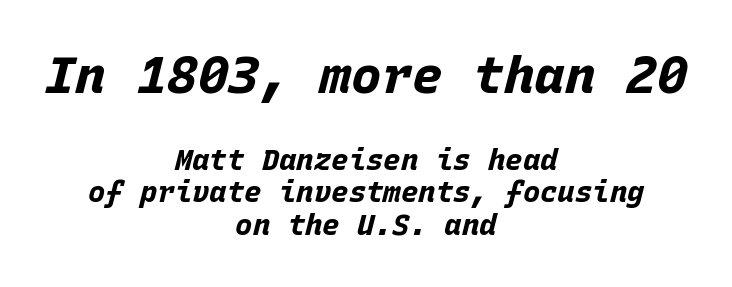
The image shows 51 px bold type, italic (leaning right), monospaced; set centered, tight line spacing (1.12x), normal letter spacing, not underlined; the first (top) block is 1.76x larger; low stroke contrast and a large x-height.
